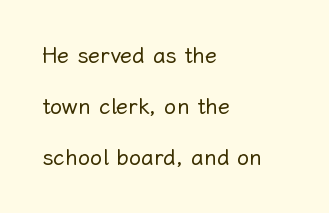
Q: Is the text bold? A: No.
Q: Is the text italic (slanted)? A: No, it is upright.
Q: Is the text underlined? A: No.
Q: How is the paragraph aligned? A: Left-aligned.
Q: Is the spacing between letters normal or unusually wide? A: Normal.
Q: Is the spacing between lines tight, normal or loose? A: Loose.
